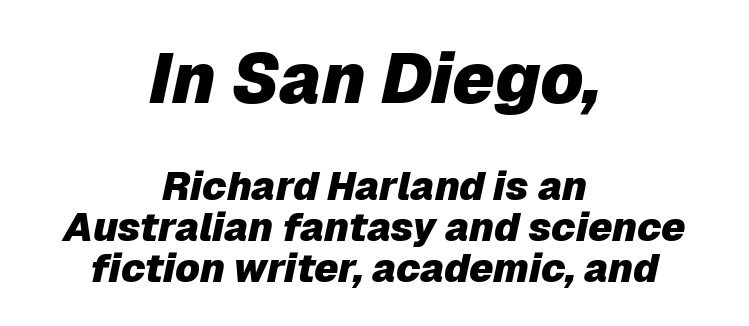
Q: Is the text bold? A: Yes.
Q: Is the text italic (slanted)? A: Yes, it leans right by about 12 degrees.
Q: Is the text underlined? A: No.
Q: How is the paragraph aligned? A: Centered.
Q: Is the spacing between letters normal or unusually wide? A: Normal.
Q: Is the spacing between lines tight, normal or loose? A: Tight.
Q: Which block of text is set in a larger size, the first (top) or the second (bottom)? A: The first (top) one.
Q: Width (condensed, normal, or wide)? A: Normal.
Q: Stroke contrast? A: Low.
Q: x-height? A: Medium.
Q: Monospaced? A: No.
